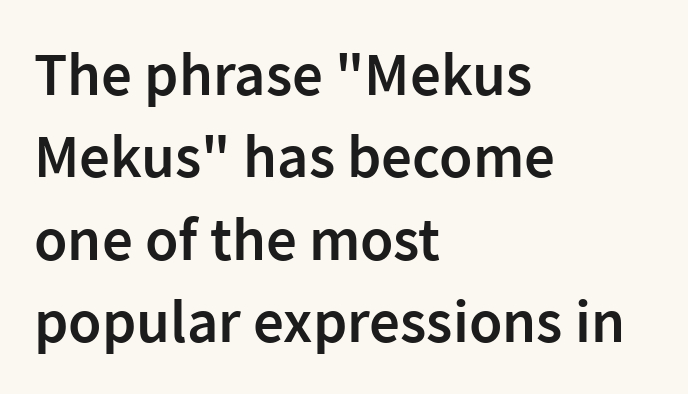
Examine the stroke ends and you'll find no serifs. The lines sit at an ordinary, default distance from one another. The face used here is proportionally spaced, like ordinary book or web type. This rendering leaves character spacing at its baseline value.
